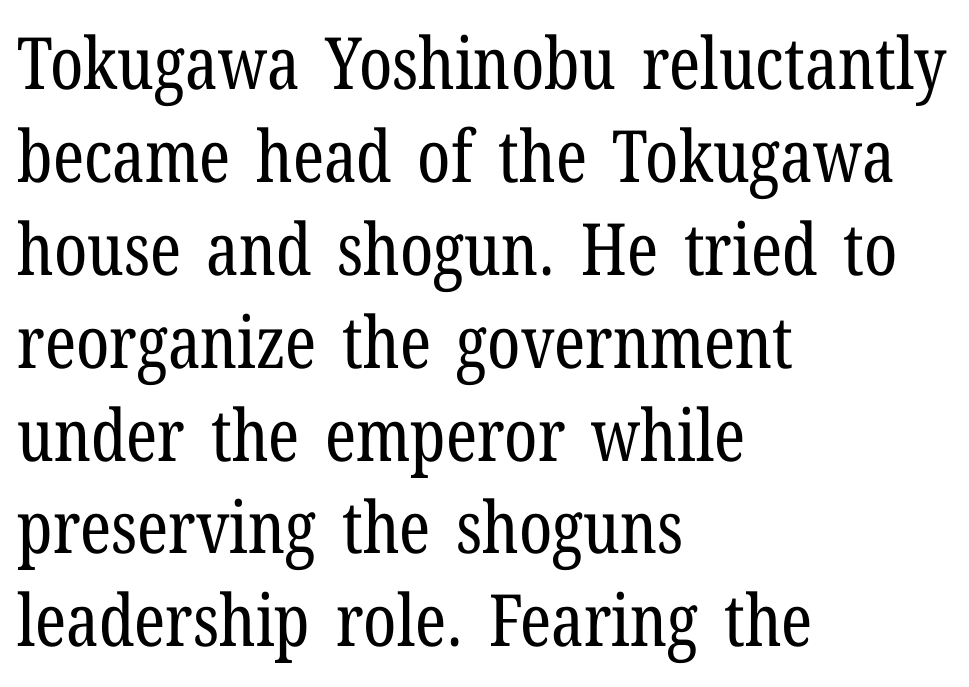
This sample keeps an unexceptional amount of space between lines. Caption: multi-line text, flush left, ragged right. Letters have the restrained weight of plain body copy at most. The typography opts for an upright posture over an oblique one. Note: serifs present on the glyphs. Spacing verdict: proportional, widths tailored to each character.
